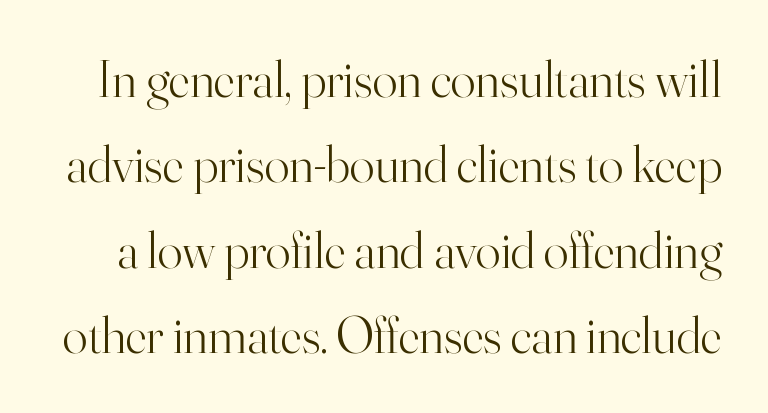
The face used here is proportionally spaced, like ordinary book or web type. Stem width sits at or under what a default text font uses. No extra tracking has been applied to these lines. The vertical gap from one line to the next is medium.
